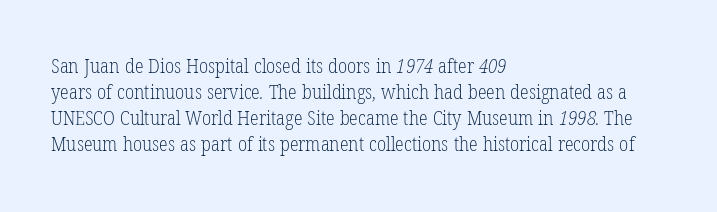
The image shows 20 px text type; set left-aligned, normal line spacing (1.3x), normal letter spacing, not underlined.
